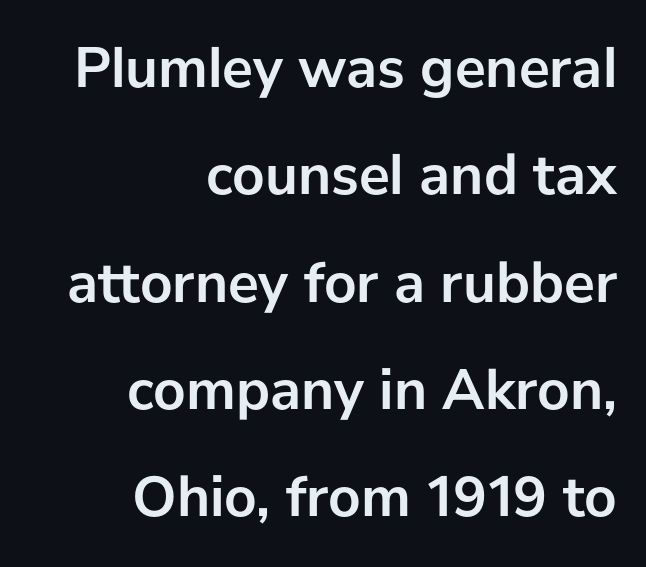
Q: Is the text bold? A: Yes.
Q: Is the text italic (slanted)? A: No, it is upright.
Q: Is the typeface a serif or a sans-serif typeface? A: Sans-serif.
Q: Is the text underlined? A: No.
Q: How is the paragraph aligned? A: Right-aligned.
Q: Is the spacing between letters normal or unusually wide? A: Normal.
Q: Width (condensed, normal, or wide)? A: Normal.
Q: Stroke contrast? A: Low.
Q: x-height? A: Medium.
Q: Monospaced? A: No.
